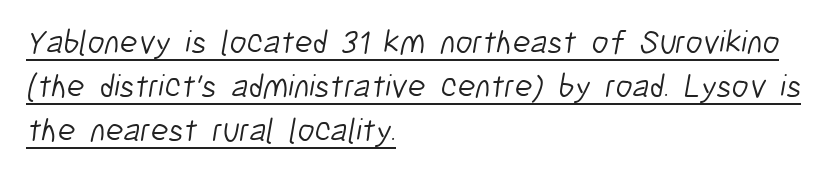
The image shows 33 px light, condensed sans-serif type; set left-aligned, normal line spacing (1.34x), normal letter spacing, underlined; low stroke contrast and a medium x-height.
